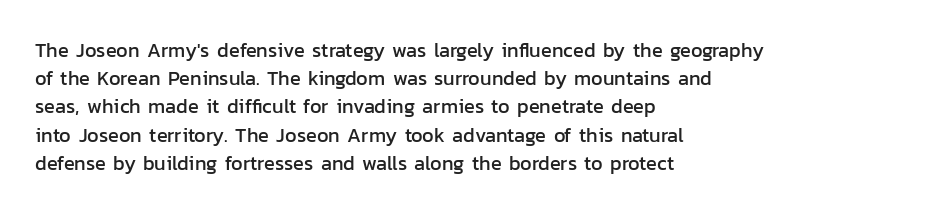
Q: Is the text italic (slanted)? A: No, it is upright.
Q: Is the text underlined? A: No.
Q: How is the paragraph aligned? A: Left-aligned.
Q: Is the spacing between letters normal or unusually wide? A: Normal.
Q: Is the spacing between lines tight, normal or loose? A: Normal.
